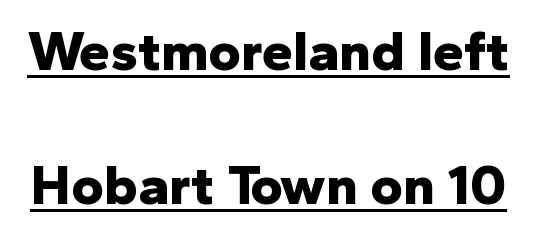
Q: Is the text bold? A: Yes.
Q: Is the text italic (slanted)? A: No, it is upright.
Q: Is the typeface a serif or a sans-serif typeface? A: Sans-serif.
Q: Is the text underlined? A: Yes.
Q: Is the spacing between letters normal or unusually wide? A: Normal.
Q: Is the spacing between lines tight, normal or loose? A: Loose.
Q: Width (condensed, normal, or wide)? A: Normal.
Q: Stroke contrast? A: Low.
Q: x-height? A: Medium.
Q: Monospaced? A: No.
